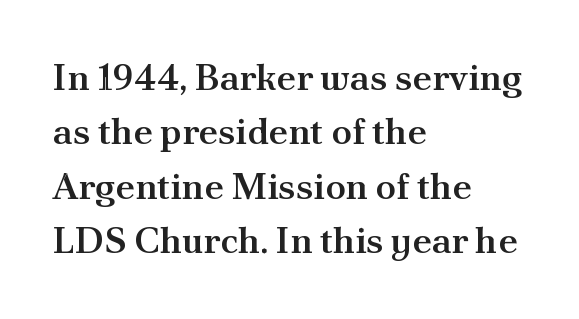
This rendering employs a face with finishing strokes, i.e., a serif. Honestly, the letter spacing is just normal — you wouldn't notice it. Nope, not italic — everything's standing straight. Alignment: flush left.
